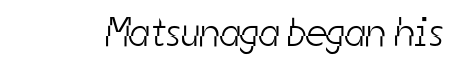
Q: Is the text bold? A: No.
Q: Is the typeface a serif or a sans-serif typeface? A: Sans-serif.
Q: Is the text underlined? A: No.
Q: Is the spacing between letters normal or unusually wide? A: Normal.
Q: Width (condensed, normal, or wide)? A: Condensed.
Q: Stroke contrast? A: Low.
Q: x-height? A: Medium.
Q: Monospaced? A: No.
